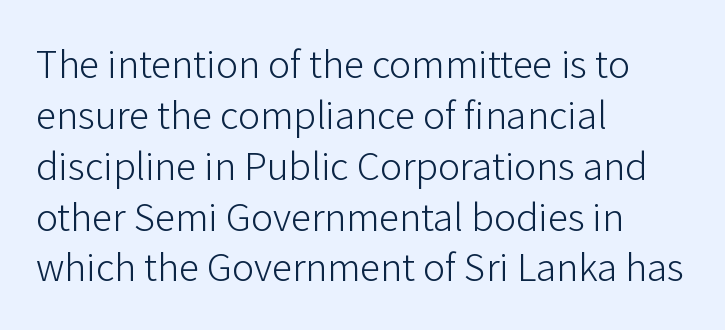
The image shows 41 px light sans-serif type, upright; set left-aligned, line spacing 1.24x, normal letter spacing, not underlined; low stroke contrast and a medium x-height.
